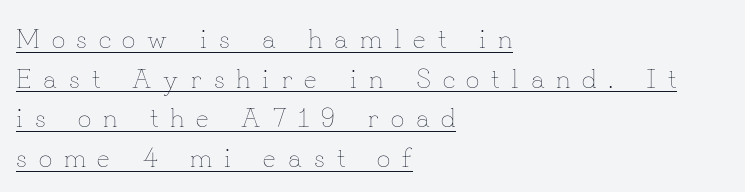
{"italic": "no", "bold": "no", "underline": "yes", "align": "left", "line_spacing": "normal", "line_spacing_ratio": 1.47, "letter_spacing": "wide", "letter_spacing_em": 0.44, "glyph_px": 27}
